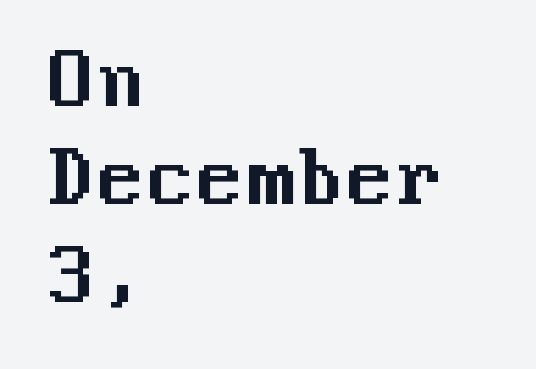
{"serif": "no", "italic": "no", "width": "normal", "stroke_contrast": "medium", "x_height": "medium", "underline": "no", "align": "left", "line_spacing": "normal", "line_spacing_ratio": 1.36, "letter_spacing": "normal", "letter_spacing_em": 0.0, "glyph_px": 72}
